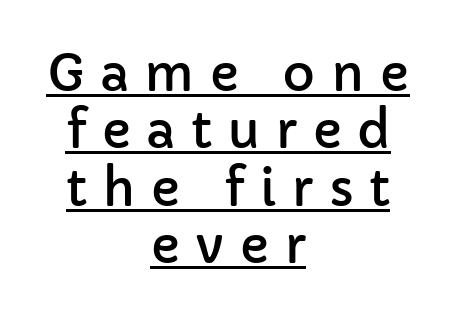
{"serif": "no", "italic": "no", "width": "normal", "stroke_contrast": "low", "x_height": "medium", "monospaced": "no", "underline": "yes", "align": "center", "line_spacing": "tight", "line_spacing_ratio": 1.15, "letter_spacing": "wide", "letter_spacing_em": 0.31, "glyph_px": 50}
